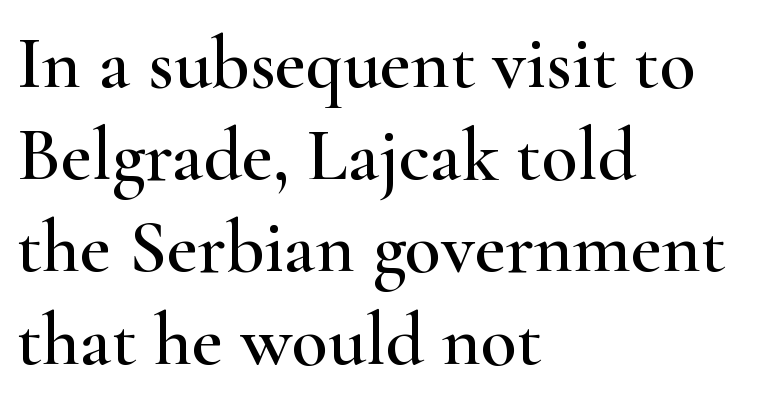
Q: Is the text italic (slanted)? A: No, it is upright.
Q: Is the typeface a serif or a sans-serif typeface? A: Serif.
Q: Is the text underlined? A: No.
Q: How is the paragraph aligned? A: Left-aligned.
Q: Is the spacing between letters normal or unusually wide? A: Normal.
Q: Width (condensed, normal, or wide)? A: Wide.
Q: Stroke contrast? A: High.
Q: x-height? A: Small.
Q: Monospaced? A: No.
